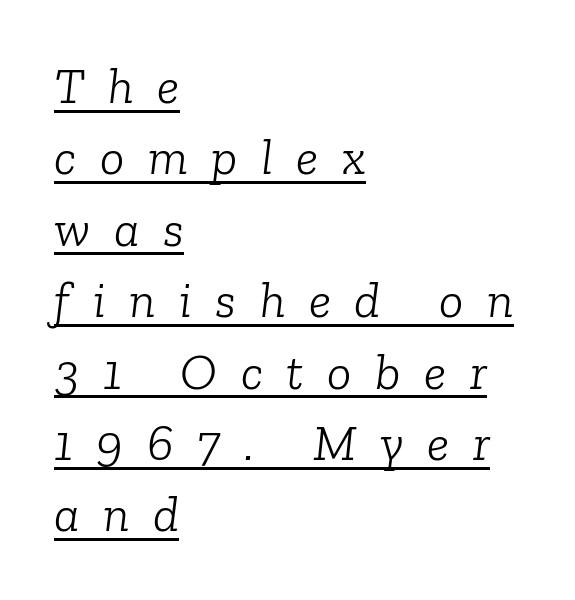
Q: Is the text bold? A: No.
Q: Is the text italic (slanted)? A: Yes, it leans right by about 6 degrees.
Q: Is the typeface a serif or a sans-serif typeface? A: Serif.
Q: Is the text underlined? A: Yes.
Q: How is the paragraph aligned? A: Left-aligned.
Q: Is the spacing between letters normal or unusually wide? A: Unusually wide.
Q: Is the spacing between lines tight, normal or loose? A: Normal.
Q: Width (condensed, normal, or wide)? A: Normal.
Q: Stroke contrast? A: Low.
Q: x-height? A: Medium.
Q: Monospaced? A: No.
